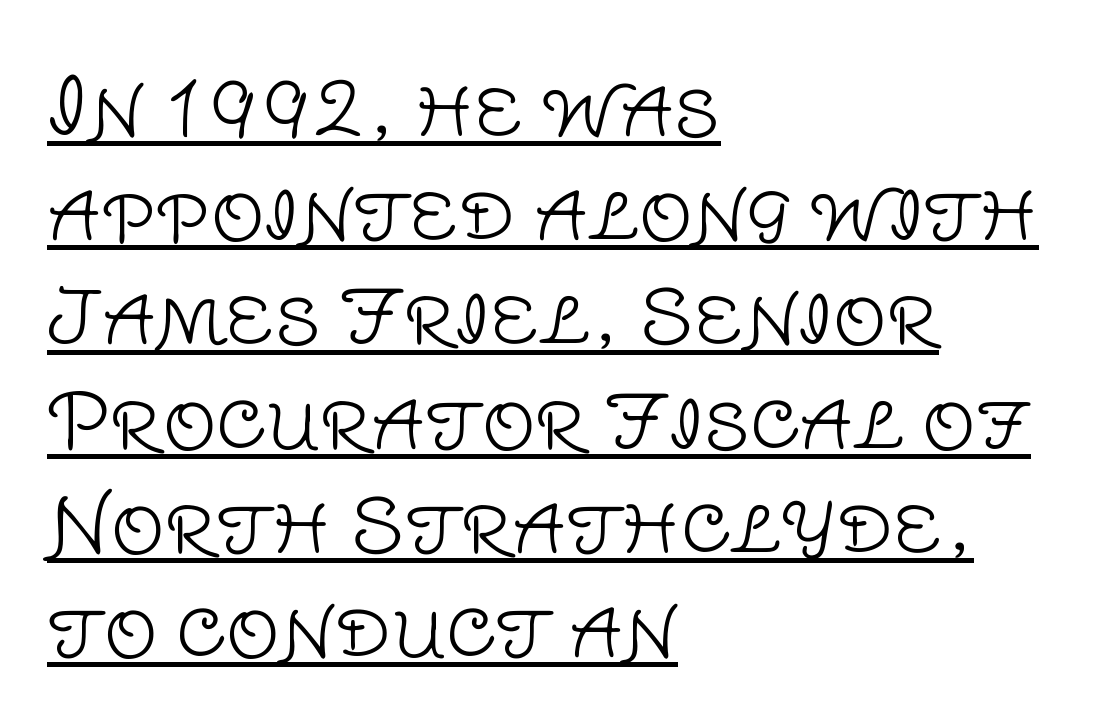
The image shows 75 px light sans-serif type; set left-aligned, normal line spacing (1.39x), normal letter spacing, underlined; low stroke contrast and a large x-height.
